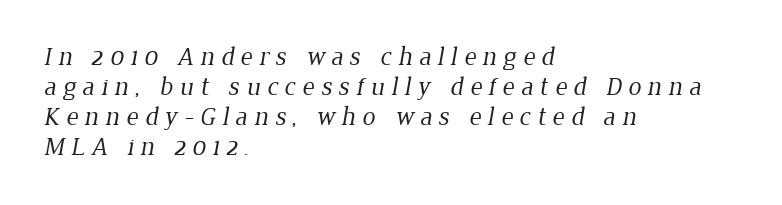
The compositor pushed each line to the left boundary. The type is letterspaced generously, with wide tracking. Is this a heavy cut? Hardly; it is regular or lighter. Any mark beneath the type? The region is blank.
